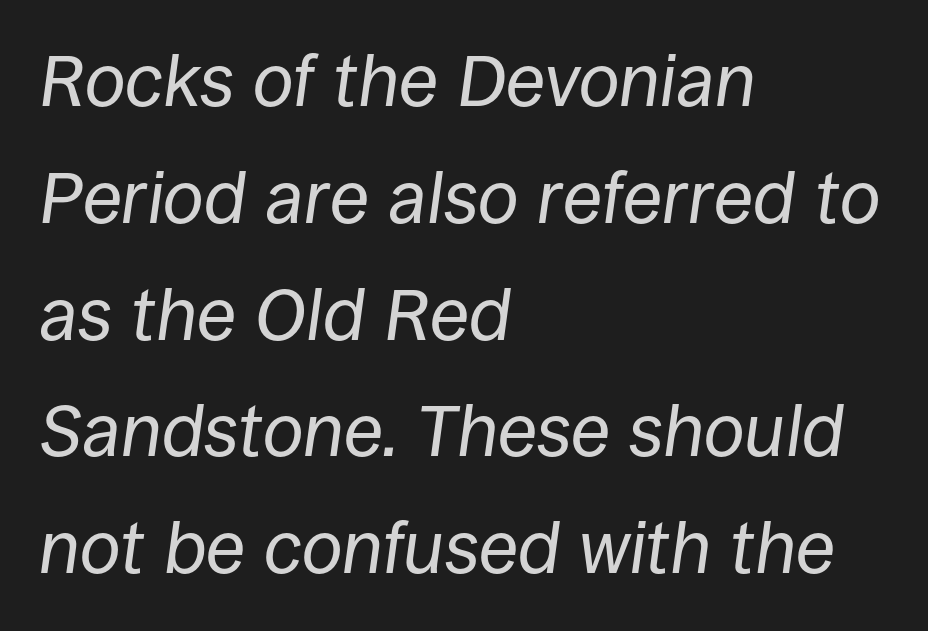
Q: Is the text bold? A: No.
Q: Is the text italic (slanted)? A: Yes, it leans right by about 8 degrees.
Q: Is the text underlined? A: No.
Q: How is the paragraph aligned? A: Left-aligned.
Q: Is the spacing between letters normal or unusually wide? A: Normal.
Q: Is the spacing between lines tight, normal or loose? A: Normal.
Q: Width (condensed, normal, or wide)? A: Normal.
Q: Stroke contrast? A: Low.
Q: x-height? A: Large.
Q: Monospaced? A: No.
